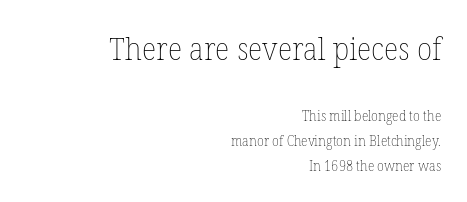
Default kerning and tracking; the words read as compact shapes. Character widths vary here, with narrow letters taking less room than wide ones. The typesetting does not lean heavy: it is not bold. These lines are set flush right with a ragged left edge. Descender tails drop into unmarked territory. Ordinary non-slanted type is in use.
